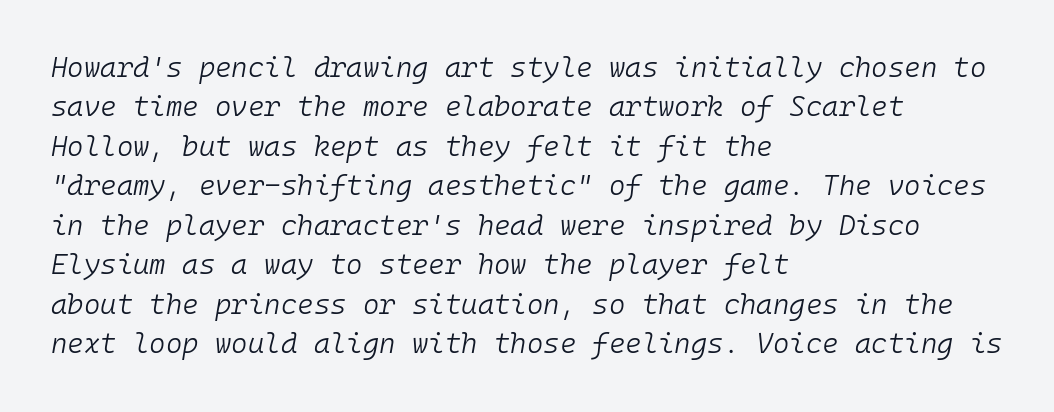
Q: Is the text bold? A: No.
Q: Is the text italic (slanted)? A: Yes, it leans right by about 10 degrees.
Q: Is the text underlined? A: No.
Q: How is the paragraph aligned? A: Left-aligned.
Q: Is the spacing between letters normal or unusually wide? A: Normal.
Q: Is the spacing between lines tight, normal or loose? A: Normal.
Q: Width (condensed, normal, or wide)? A: Normal.
Q: Stroke contrast? A: Low.
Q: x-height? A: Medium.
Q: Monospaced? A: Yes.
